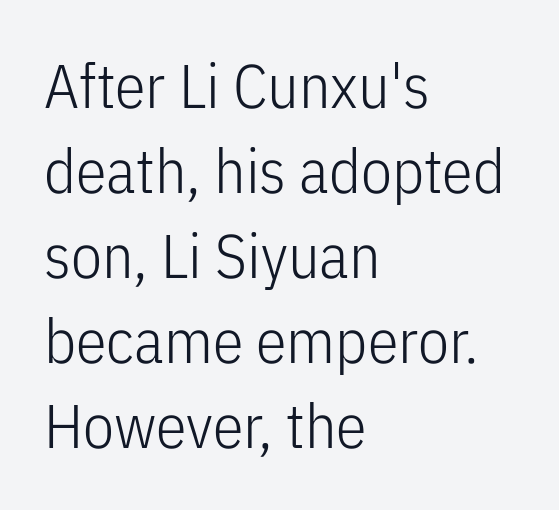
{"serif": "no", "italic": "no", "bold": "no", "weight": "light", "width": "condensed", "stroke_contrast": "low", "x_height": "medium", "monospaced": "no", "underline": "no", "align": "left", "line_spacing": "normal", "line_spacing_ratio": 1.37, "letter_spacing": "normal", "letter_spacing_em": 0.0, "glyph_px": 62}
